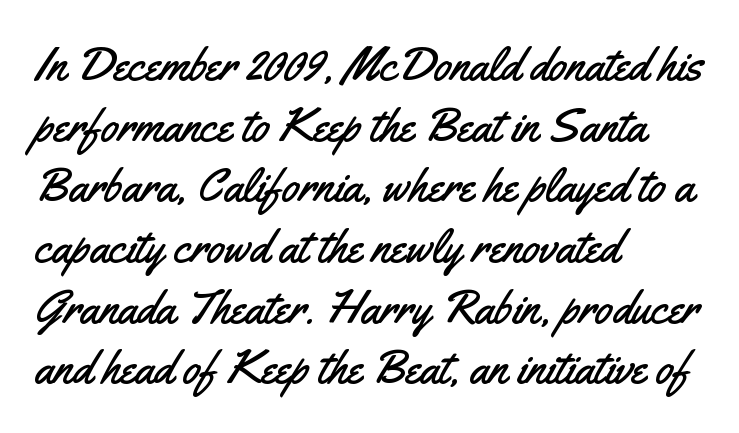
Interline gaps are of average width in this sample. In terms of letterform style, serifs are entirely absent. Character widths vary here, with narrow letters taking less room than wide ones. Clear beneath every line of the passage. Words appear dense and cohesive because spacing is normal.
